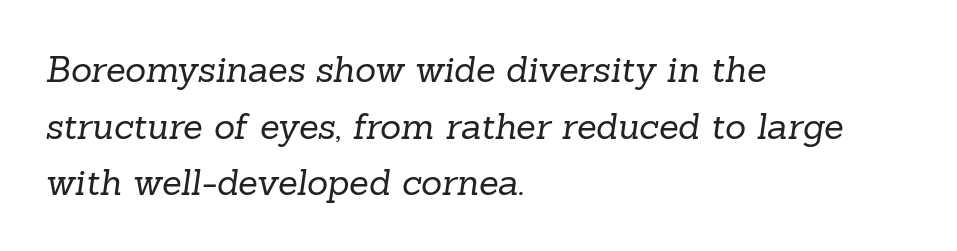
Line starts are locked; line ends wander. A quiet, ordinary-to-light weight characterises the typeface. This sample has the flowing, uneven cadence of proportional lettering. Small tapered or slab feet sit at the stroke ends, so this counts as serif.
